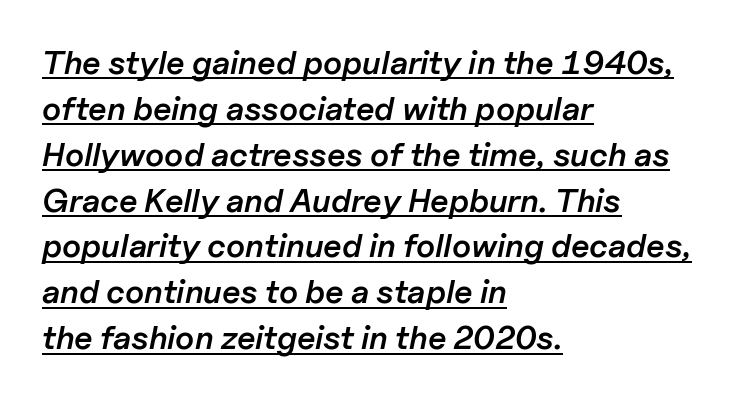
{"italic": "yes", "lean": "right", "slant_degrees": 11, "bold": "semi", "weight": "semibold", "width": "normal", "stroke_contrast": "low", "x_height": "medium", "monospaced": "no", "underline": "yes", "align": "left", "line_spacing": "normal", "line_spacing_ratio": 1.39, "letter_spacing": "normal", "letter_spacing_em": 0.0, "glyph_px": 33}
